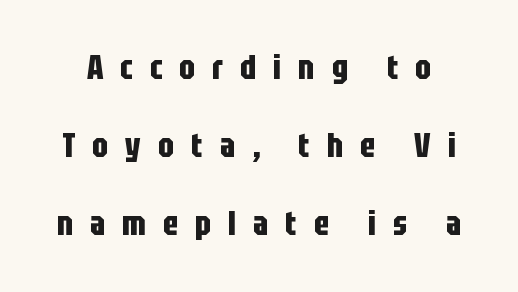
Letters rest on an invisible, unmarked baseline. Summary of weight: heavy, a full bold. To sum up the face: it is a sans, with no serifs. The gaps between neighbouring characters are conspicuously large. The passage shown is typed in a proportional face where columns would drift. No italicization has been applied; the sample stays upright.
